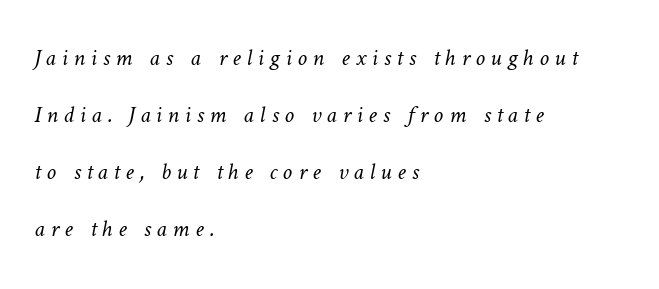
{"bold": "no", "underline": "no", "align": "left", "line_spacing": "loose", "line_spacing_ratio": 2.37, "letter_spacing": "wide", "letter_spacing_em": 0.23, "glyph_px": 24}
